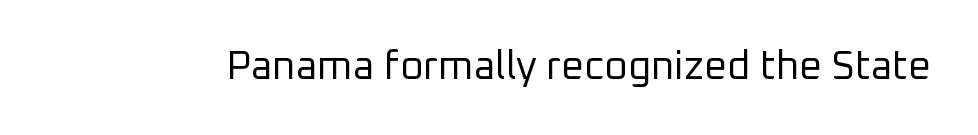
The image shows 40 px regular-weight sans-serif type, upright; set normal letter spacing, not underlined; low stroke contrast and a medium x-height.
